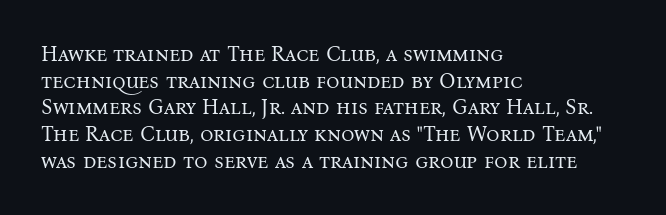
{"italic": "no", "bold": "no", "underline": "no", "align": "left", "line_spacing": "normal", "line_spacing_ratio": 1.27, "letter_spacing": "normal", "letter_spacing_em": 0.0, "glyph_px": 21}
